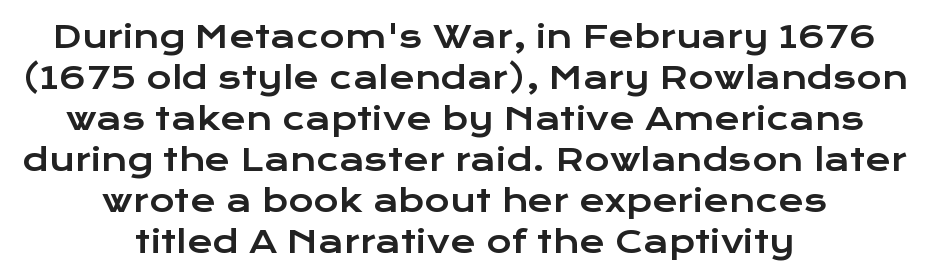
{"serif": "no", "italic": "no", "width": "wide", "stroke_contrast": "low", "x_height": "medium", "monospaced": "no", "underline": "no", "align": "center", "line_spacing": "normal", "line_spacing_ratio": 1.32, "letter_spacing": "normal", "letter_spacing_em": 0.0, "glyph_px": 31}
